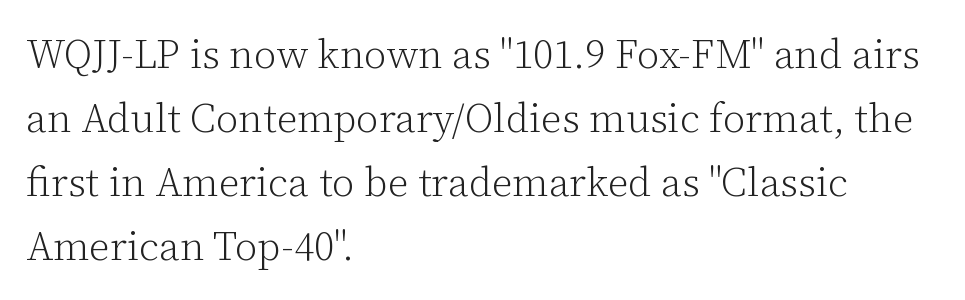
The image shows 40 px light serif type, upright; set left-aligned, normal line spacing (1.6x), normal letter spacing, not underlined; low stroke contrast and a medium x-height.
